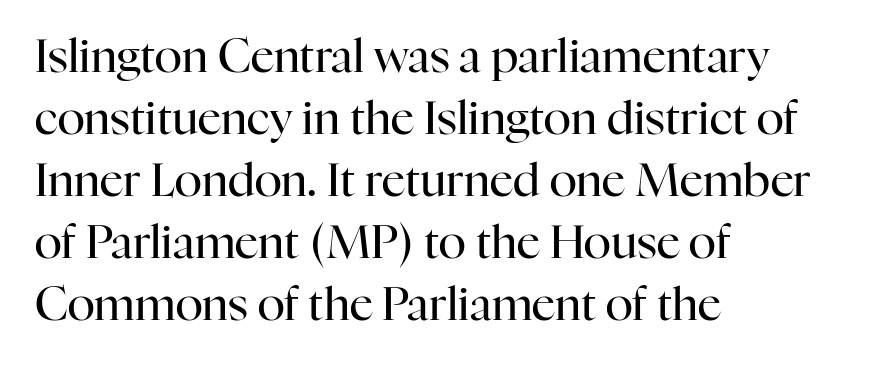
Q: Is the text bold? A: No.
Q: Is the text italic (slanted)? A: No, it is upright.
Q: Is the typeface a serif or a sans-serif typeface? A: Serif.
Q: Is the text underlined? A: No.
Q: How is the paragraph aligned? A: Left-aligned.
Q: Is the spacing between letters normal or unusually wide? A: Normal.
Q: Is the spacing between lines tight, normal or loose? A: Normal.
Q: Width (condensed, normal, or wide)? A: Normal.
Q: Stroke contrast? A: High.
Q: x-height? A: Medium.
Q: Monospaced? A: No.
